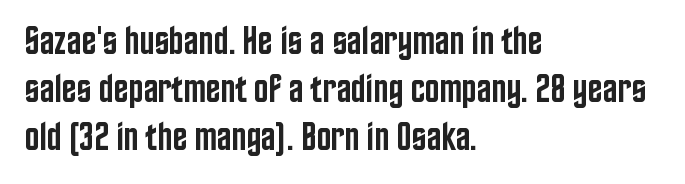
The image shows 39 px semibold, condensed sans-serif type, upright; set left-aligned, line spacing 1.23x, normal letter spacing, not underlined; low stroke contrast and a large x-height.
